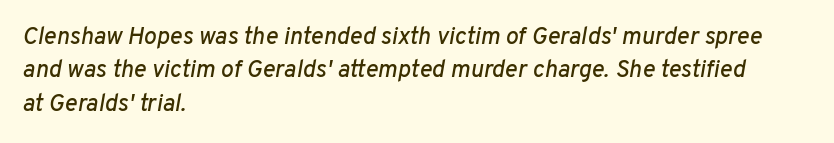
{"italic": "yes", "lean": "right", "slant_degrees": 10, "underline": "no", "align": "left", "line_spacing": "normal", "line_spacing_ratio": 1.39, "letter_spacing": "normal", "letter_spacing_em": 0.0, "glyph_px": 24}
